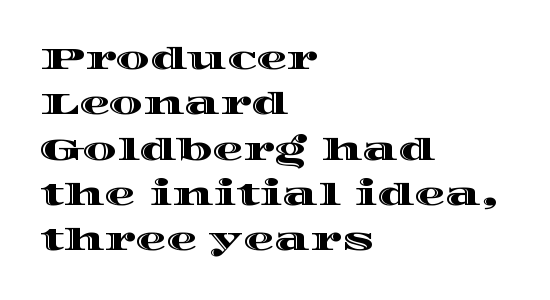
The image shows 31 px wide type, upright; set left-aligned, normal line spacing (1.46x), normal letter spacing, not underlined; a large x-height.
